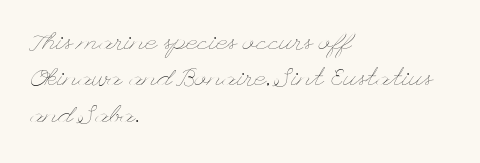
The image shows 25 px text type; set left-aligned, normal line spacing (1.46x), normal letter spacing, not underlined.
